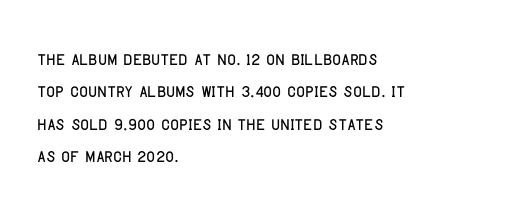
The image shows 24 px text type, upright; set left-aligned, normal line spacing (1.35x), normal letter spacing, not underlined.
